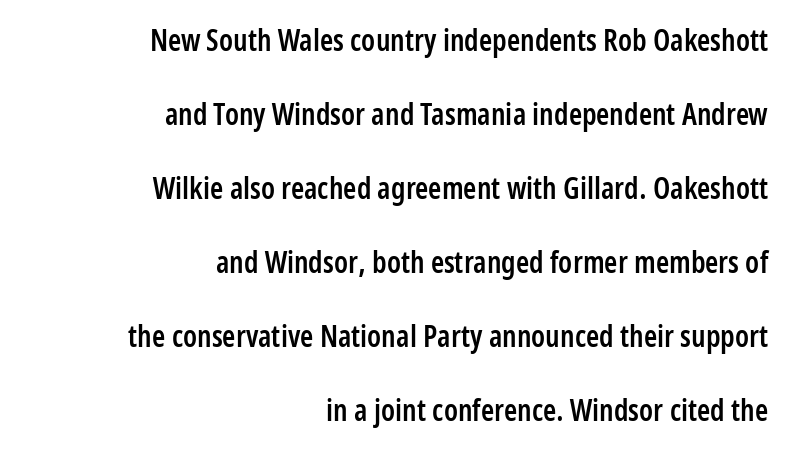
The image shows 30 px semibold, condensed sans-serif type, upright; set right-aligned, loose line spacing (2.47x), normal letter spacing, not underlined; low stroke contrast and a medium x-height.
